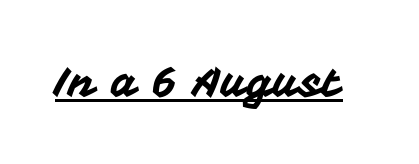
The image shows 42 px sans-serif type; set normal letter spacing, underlined; medium stroke contrast and a medium x-height.
